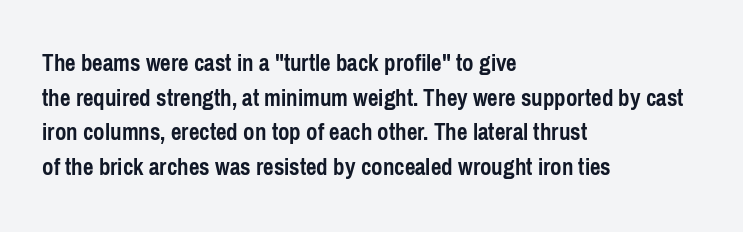
The image shows 25 px bold type, upright; set left-aligned, normal line spacing (1.39x), normal letter spacing, not underlined.
